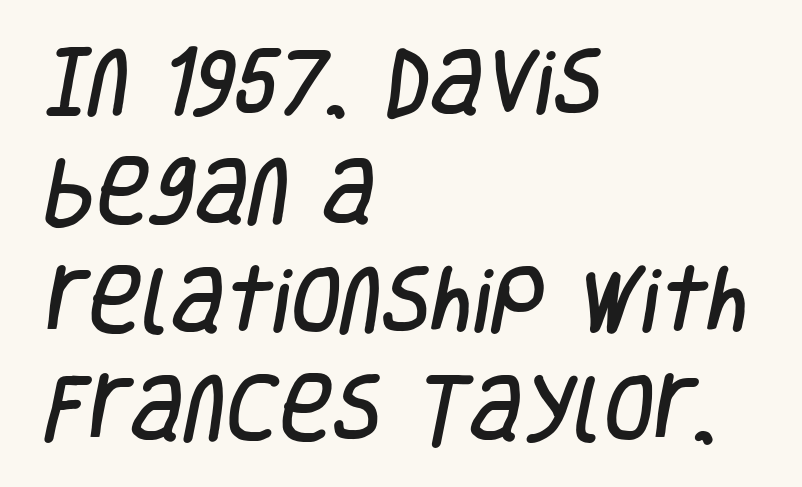
The image shows 73 px condensed sans-serif type; set left-aligned, normal line spacing (1.49x), normal letter spacing, not underlined; low stroke contrast and a large x-height.
